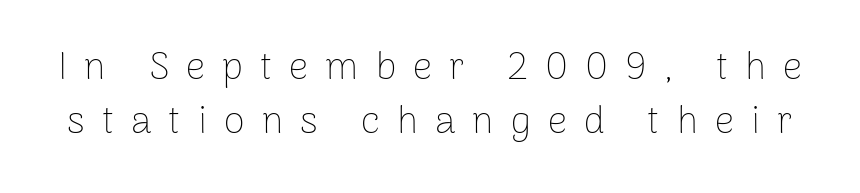
The image shows 38 px thin sans-serif type, upright; set normal line spacing (1.42x), unusually wide letter spacing (+0.45 em), not underlined; low stroke contrast and a medium x-height.
